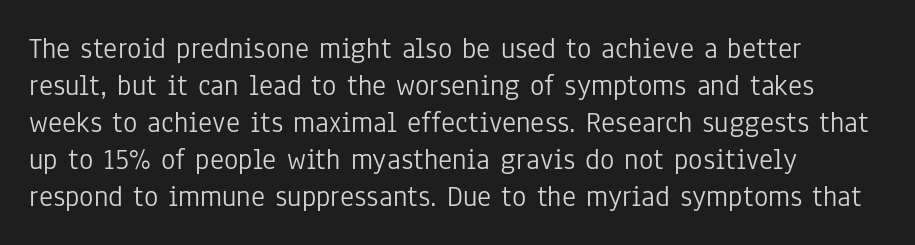
The image shows 30 px light, condensed sans-serif type, upright; set left-aligned, line spacing 1.23x, normal letter spacing, not underlined; low stroke contrast and a medium x-height.
